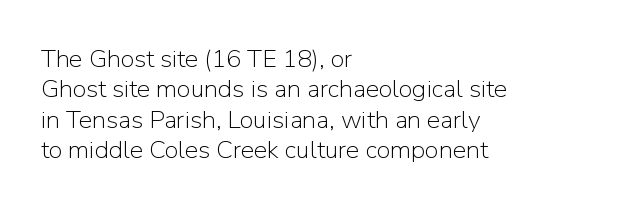
{"italic": "no", "bold": "no", "underline": "no", "align": "left", "line_spacing_ratio": 1.22, "letter_spacing": "normal", "letter_spacing_em": 0.0, "glyph_px": 25}
